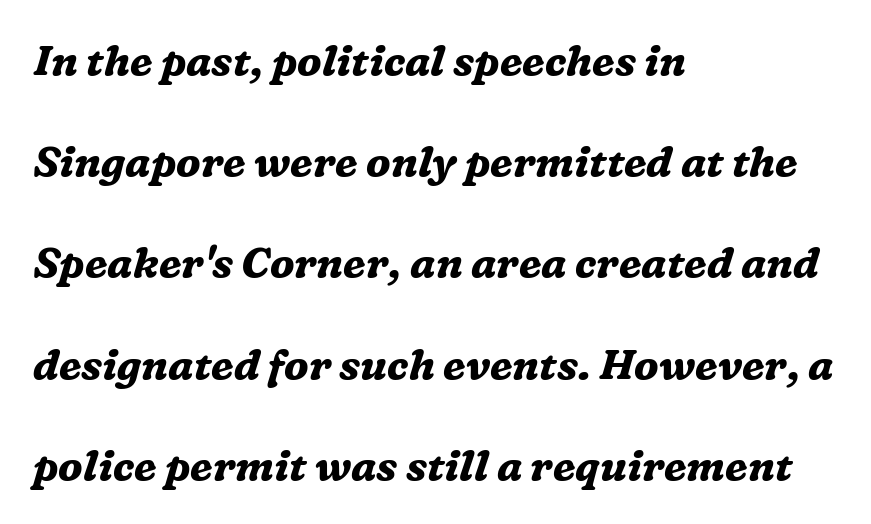
The image shows 42 px bold serif type, italic (leaning right); set left-aligned, loose line spacing (2.41x), normal letter spacing, not underlined; medium stroke contrast and a medium x-height.
